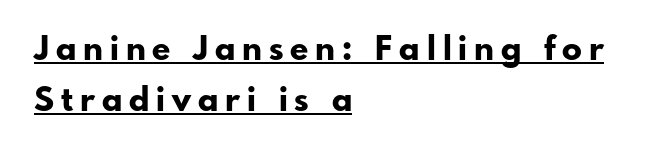
Q: Is the text bold? A: Yes.
Q: Is the text italic (slanted)? A: No, it is upright.
Q: Is the typeface a serif or a sans-serif typeface? A: Sans-serif.
Q: Is the text underlined? A: Yes.
Q: How is the paragraph aligned? A: Left-aligned.
Q: Is the spacing between letters normal or unusually wide? A: Unusually wide.
Q: Is the spacing between lines tight, normal or loose? A: Normal.
Q: Width (condensed, normal, or wide)? A: Normal.
Q: Stroke contrast? A: Low.
Q: x-height? A: Small.
Q: Monospaced? A: No.
